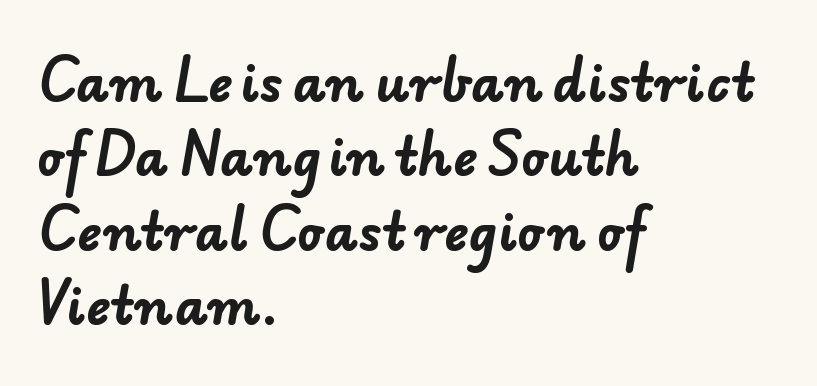
The image shows 51 px bold sans-serif type; set left-aligned, normal line spacing (1.46x), normal letter spacing, not underlined; low stroke contrast and a small x-height.
